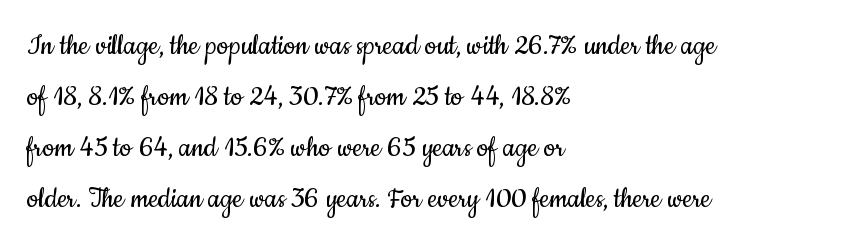
Spacing verdict: proportional, widths tailored to each character. Decoration check: the copy has no underline. Look at the tracking — it's just the regular setting, nothing added. Caption: face not bold, strokes unweighted. Check where the strokes stop: nothing finishes them off — pure sans.
